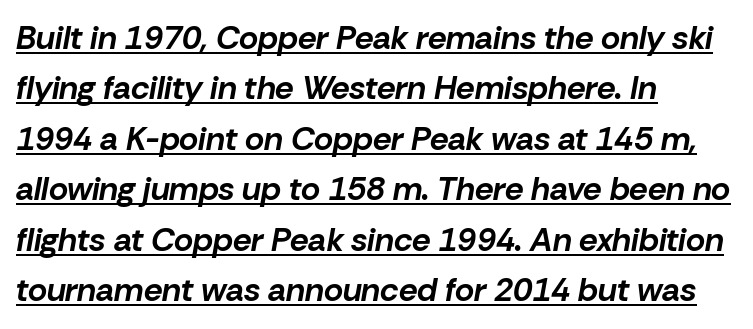
Q: Is the text bold? A: Yes.
Q: Is the text italic (slanted)? A: Yes, it leans right by about 10 degrees.
Q: Is the text underlined? A: Yes.
Q: How is the paragraph aligned? A: Left-aligned.
Q: Is the spacing between letters normal or unusually wide? A: Normal.
Q: Is the spacing between lines tight, normal or loose? A: Normal.
Q: Width (condensed, normal, or wide)? A: Normal.
Q: Stroke contrast? A: Low.
Q: x-height? A: Medium.
Q: Monospaced? A: No.
